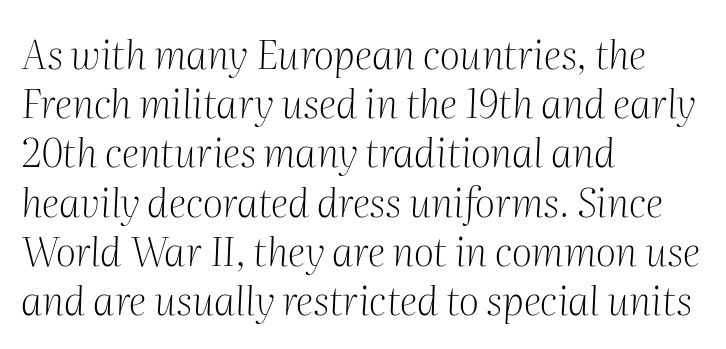
Q: Is the text bold? A: No.
Q: Is the text italic (slanted)? A: Yes, it leans right by about 2 degrees.
Q: Is the typeface a serif or a sans-serif typeface? A: Serif.
Q: Is the text underlined? A: No.
Q: How is the paragraph aligned? A: Left-aligned.
Q: Is the spacing between letters normal or unusually wide? A: Normal.
Q: Width (condensed, normal, or wide)? A: Normal.
Q: Stroke contrast? A: Medium.
Q: x-height? A: Medium.
Q: Monospaced? A: No.
